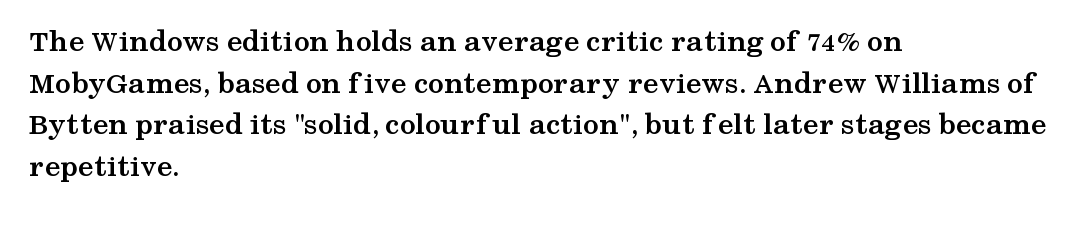
Q: Is the text bold? A: Yes.
Q: Is the text italic (slanted)? A: No, it is upright.
Q: Is the typeface a serif or a sans-serif typeface? A: Serif.
Q: Is the text underlined? A: No.
Q: How is the paragraph aligned? A: Left-aligned.
Q: Is the spacing between letters normal or unusually wide? A: Normal.
Q: Is the spacing between lines tight, normal or loose? A: Normal.
Q: Width (condensed, normal, or wide)? A: Wide.
Q: Stroke contrast? A: Medium.
Q: x-height? A: Medium.
Q: Monospaced? A: No.
